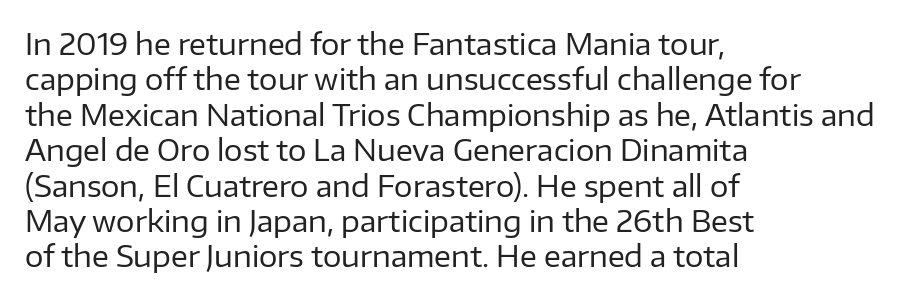
The image shows 29 px regular-weight sans-serif type, upright; set left-aligned, line spacing 1.22x, normal letter spacing, not underlined; low stroke contrast and a medium x-height.
